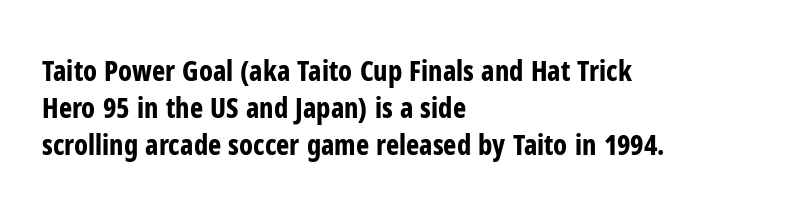
The image shows 28 px bold, condensed sans-serif type, upright; set left-aligned, normal line spacing (1.32x), normal letter spacing, not underlined; low stroke contrast and a medium x-height.
